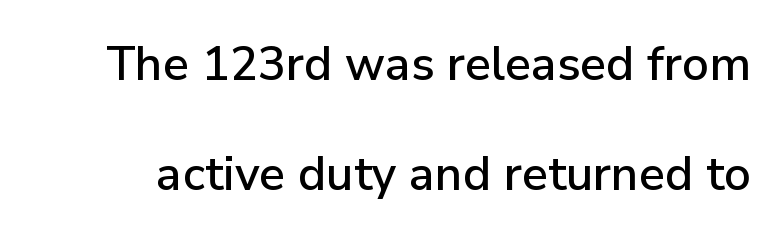
{"serif": "no", "italic": "no", "width": "normal", "stroke_contrast": "low", "x_height": "medium", "monospaced": "no", "underline": "no", "line_spacing": "loose", "line_spacing_ratio": 2.34, "letter_spacing": "normal", "letter_spacing_em": 0.0, "glyph_px": 47}
